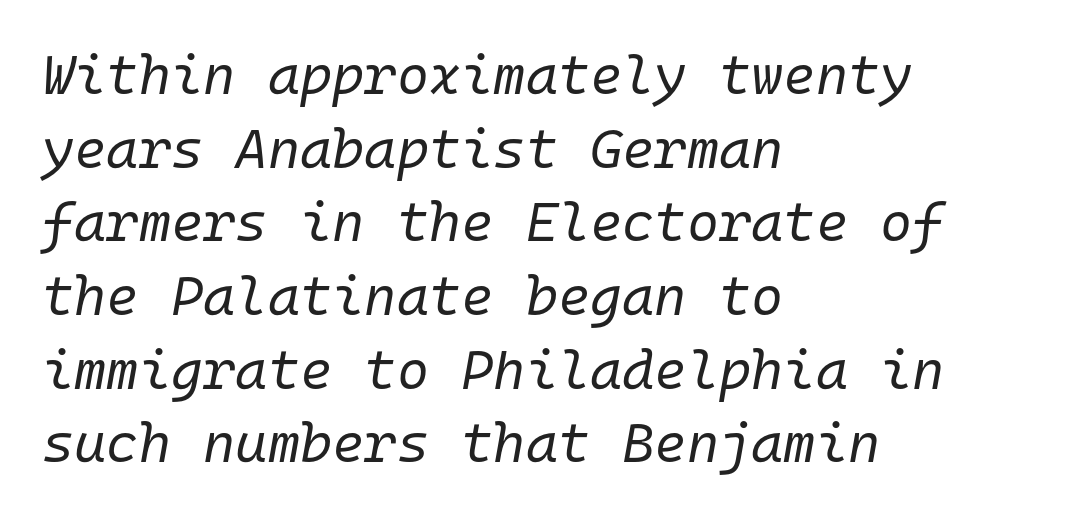
The tracking reads as untouched default to a designer's eye. Spacing verdict: monospaced, one width for all characters. A light-to-regular cut is what we see here. Is there much room between lines? A standard amount, neither cramped nor airy.
